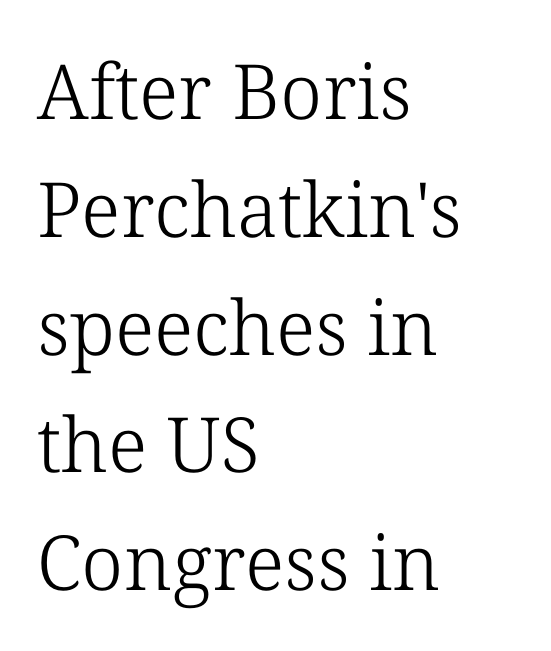
The image shows 76 px light serif type, upright; set left-aligned, normal line spacing (1.55x), normal letter spacing, not underlined; low stroke contrast and a medium x-height.
